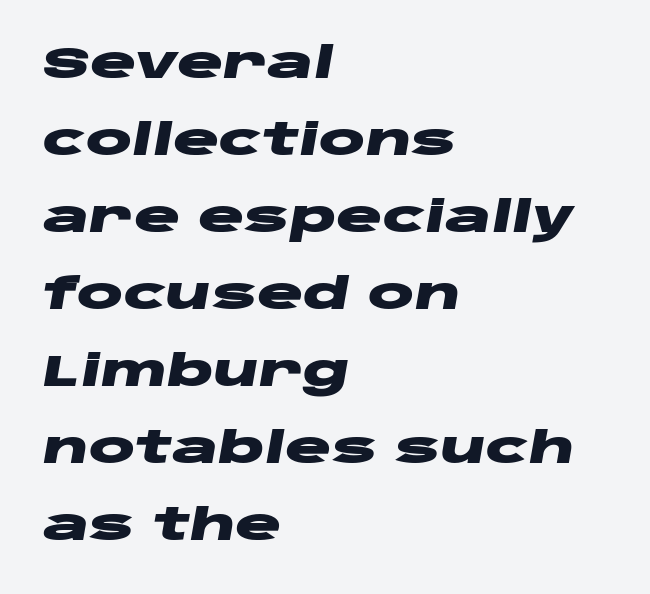
The specimen reads as italic at a glance. Descenders hang freely into open space. This rendering uses left alignment, leaving the right contour irregular. The face used here is rendered with its standard letterfit. The rendering uses natural spacing where letterforms have individual widths. The glyphs have the mass of a bold cut.
